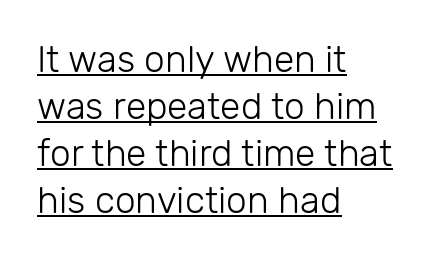
{"serif": "no", "italic": "no", "bold": "no", "weight": "light", "width": "normal", "stroke_contrast": "low", "x_height": "medium", "monospaced": "no", "underline": "yes", "align": "left", "line_spacing": "normal", "line_spacing_ratio": 1.27, "letter_spacing": "normal", "letter_spacing_em": 0.0, "glyph_px": 37}
